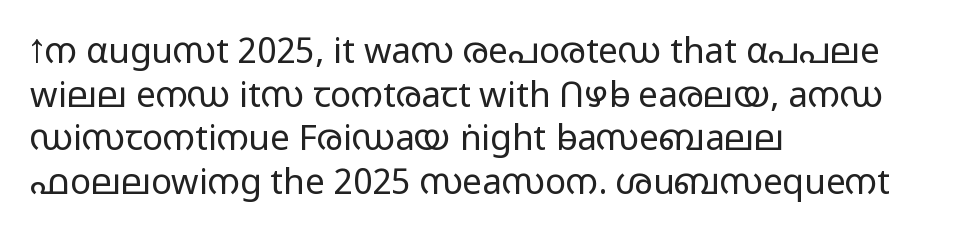
{"serif": "no", "italic": "no", "bold": "no", "weight": "light", "width": "wide", "stroke_contrast": "low", "x_height": "medium", "monospaced": "no", "underline": "no", "align": "left", "line_spacing": "normal", "line_spacing_ratio": 1.25, "letter_spacing": "normal", "letter_spacing_em": 0.0, "glyph_px": 35}
